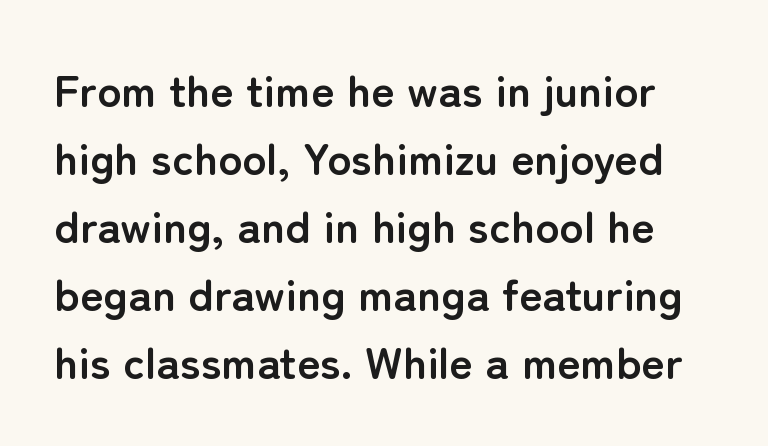
{"serif": "no", "italic": "no", "bold": "yes", "weight": "semibold", "width": "normal", "stroke_contrast": "low", "x_height": "medium", "monospaced": "no", "underline": "no", "line_spacing": "normal", "line_spacing_ratio": 1.51, "letter_spacing": "normal", "letter_spacing_em": 0.0, "glyph_px": 45}
